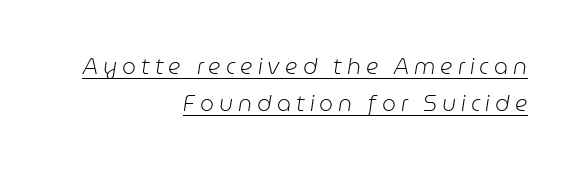
{"italic": "yes", "lean": "right", "slant_degrees": 9, "bold": "no", "underline": "yes", "align": "right", "line_spacing": "normal", "line_spacing_ratio": 1.7, "letter_spacing": "wide", "letter_spacing_em": 0.23, "glyph_px": 22}
